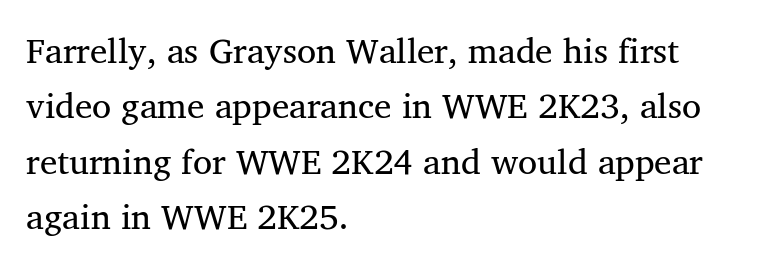
{"serif": "yes", "italic": "no", "bold": "no", "weight": "regular", "width": "normal", "stroke_contrast": "medium", "x_height": "medium", "monospaced": "no", "underline": "no", "align": "left", "line_spacing": "normal", "line_spacing_ratio": 1.58, "letter_spacing": "normal", "letter_spacing_em": 0.0, "glyph_px": 35}
